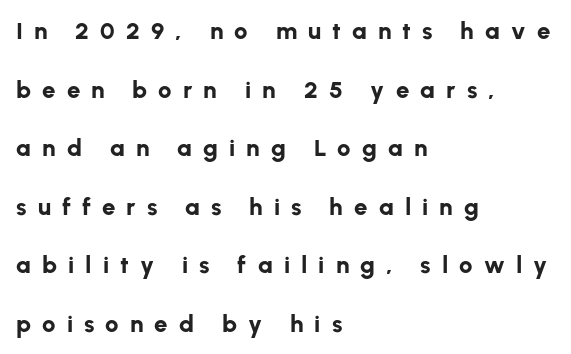
Every character sits straight up, as roman type does. In terms of leading, this rendering errs on the spacious side. Strong, thick strokes mark this as bold type. The letterforms stand isolated, each surrounded by extra space. One-word summary of the alignment: left. The specimen omits any rule beneath the text block's lines.
